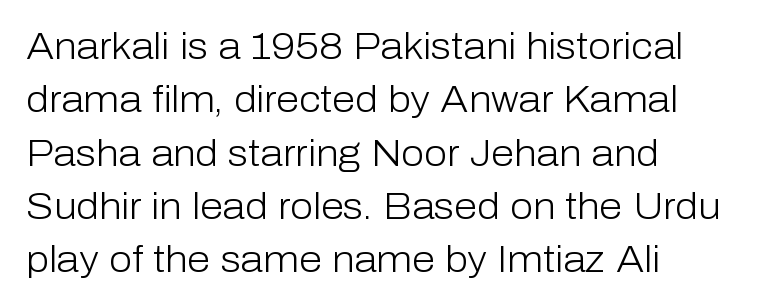
Q: Is the text bold? A: No.
Q: Is the text italic (slanted)? A: No, it is upright.
Q: Is the typeface a serif or a sans-serif typeface? A: Sans-serif.
Q: Is the text underlined? A: No.
Q: How is the paragraph aligned? A: Left-aligned.
Q: Is the spacing between letters normal or unusually wide? A: Normal.
Q: Is the spacing between lines tight, normal or loose? A: Normal.
Q: Width (condensed, normal, or wide)? A: Normal.
Q: Stroke contrast? A: Low.
Q: x-height? A: Medium.
Q: Monospaced? A: No.
